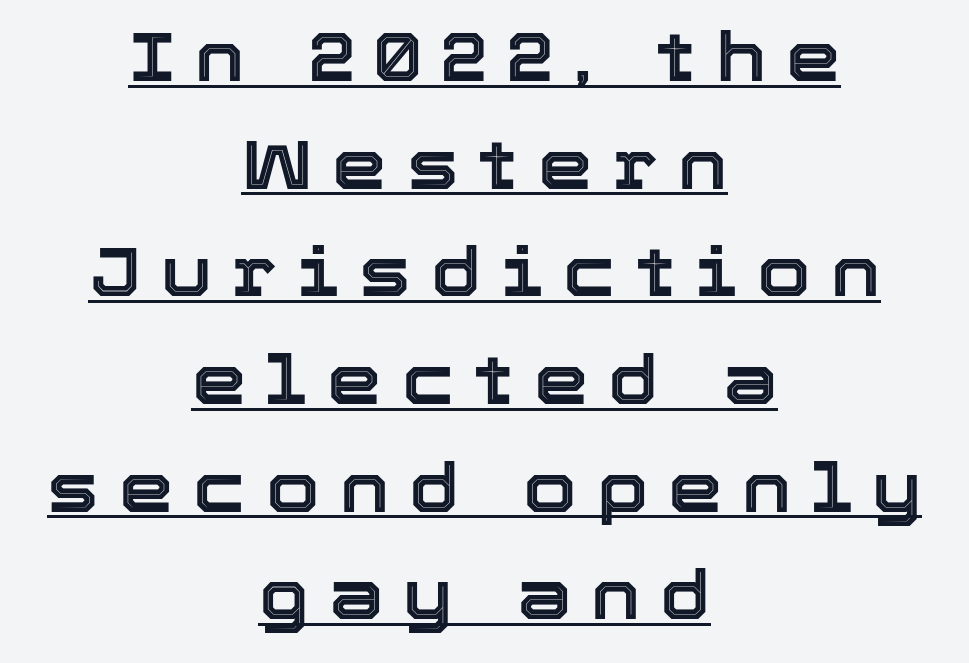
Q: Is the text italic (slanted)? A: No, it is upright.
Q: Is the text underlined? A: Yes.
Q: How is the paragraph aligned? A: Centered.
Q: Is the spacing between letters normal or unusually wide? A: Unusually wide.
Q: Is the spacing between lines tight, normal or loose? A: Normal.
Q: Width (condensed, normal, or wide)? A: Normal.
Q: x-height? A: Medium.
Q: Monospaced? A: No.
